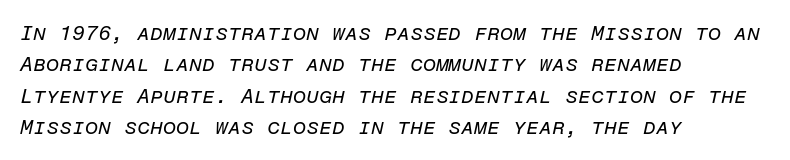
The image shows 21 px text type, italic (leaning right); set left-aligned, normal line spacing (1.49x), normal letter spacing, not underlined.
